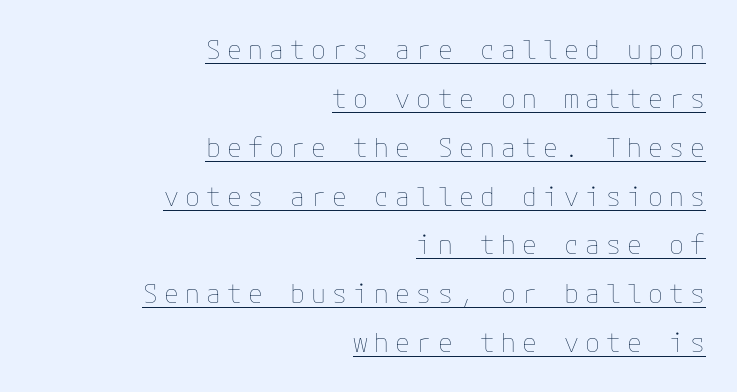
{"italic": "no", "bold": "no", "underline": "yes", "align": "right", "line_spacing_ratio": 1.81, "letter_spacing": "wide", "letter_spacing_em": 0.23, "glyph_px": 27}
